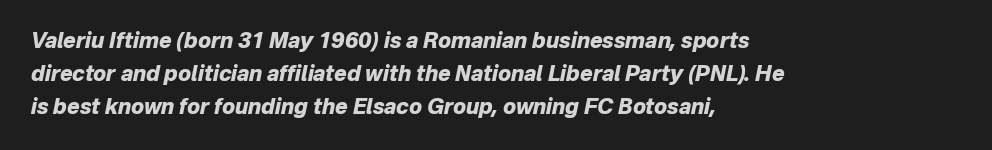
Q: Is the text bold? A: Yes.
Q: Is the text italic (slanted)? A: Yes, it leans right by about 12 degrees.
Q: Is the text underlined? A: No.
Q: How is the paragraph aligned? A: Left-aligned.
Q: Is the spacing between letters normal or unusually wide? A: Normal.
Q: Is the spacing between lines tight, normal or loose? A: Normal.
